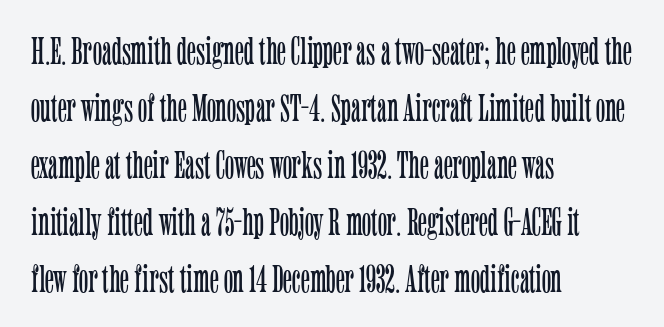
The image shows 39 px light, condensed serif type, upright; set left-aligned, normal line spacing (1.46x), normal letter spacing, not underlined; low stroke contrast and a medium x-height.
